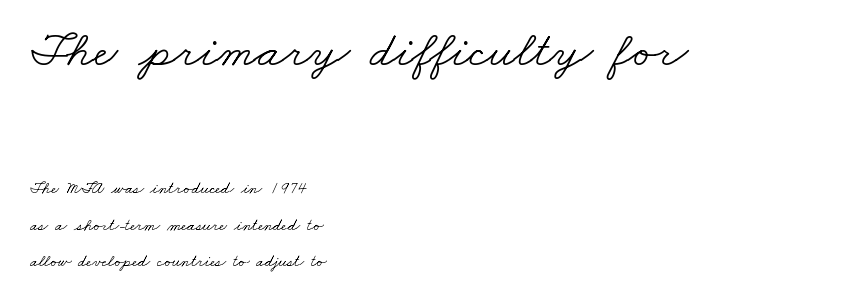
Q: Is the text bold? A: No.
Q: Is the typeface a serif or a sans-serif typeface? A: Serif.
Q: Is the text underlined? A: No.
Q: How is the paragraph aligned? A: Left-aligned.
Q: Is the spacing between letters normal or unusually wide? A: Normal.
Q: Is the spacing between lines tight, normal or loose? A: Loose.
Q: Which block of text is set in a larger size, the first (top) or the second (bottom)? A: The first (top) one.
Q: Width (condensed, normal, or wide)? A: Wide.
Q: Stroke contrast? A: Low.
Q: x-height? A: Small.
Q: Monospaced? A: No.
